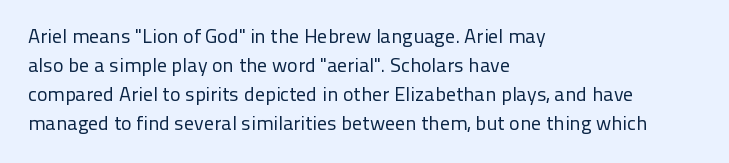
{"italic": "no", "bold": "no", "underline": "no", "align": "left", "line_spacing": "normal", "line_spacing_ratio": 1.45, "letter_spacing": "normal", "letter_spacing_em": 0.0, "glyph_px": 20}
